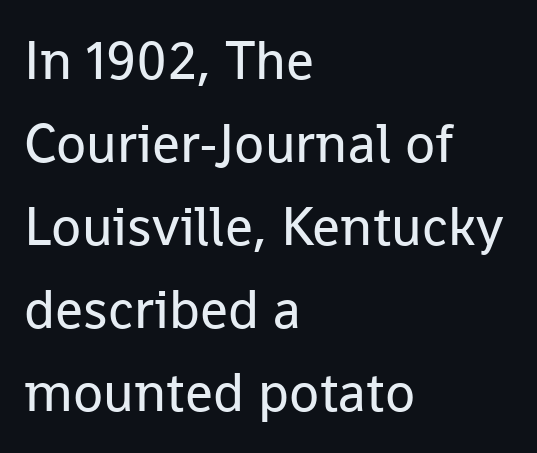
Q: Is the text bold? A: No.
Q: Is the text italic (slanted)? A: No, it is upright.
Q: Is the typeface a serif or a sans-serif typeface? A: Sans-serif.
Q: Is the text underlined? A: No.
Q: How is the paragraph aligned? A: Left-aligned.
Q: Is the spacing between letters normal or unusually wide? A: Normal.
Q: Is the spacing between lines tight, normal or loose? A: Normal.
Q: Width (condensed, normal, or wide)? A: Normal.
Q: Stroke contrast? A: Low.
Q: x-height? A: Medium.
Q: Monospaced? A: No.
